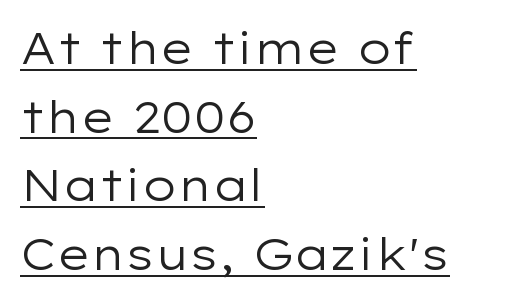
{"serif": "no", "italic": "no", "bold": "no", "weight": "regular", "width": "wide", "stroke_contrast": "low", "x_height": "medium", "monospaced": "no", "underline": "yes", "align": "left", "line_spacing": "normal", "line_spacing_ratio": 1.56, "letter_spacing": "normal", "letter_spacing_em": 0.0, "glyph_px": 44}
